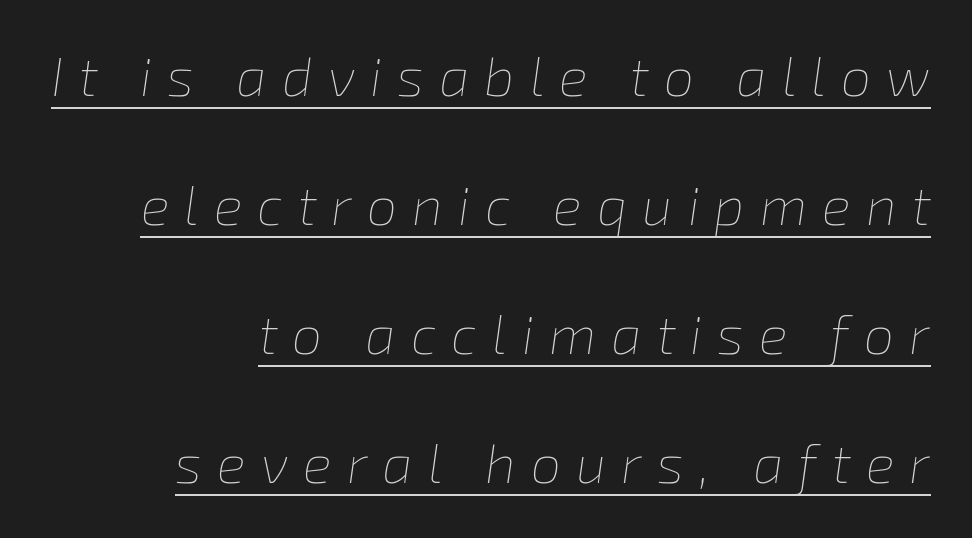
The characters are drawn with everyday or finer stroke widths. Students, note that the glyphs here are deliberately spaced far apart. Baseline-to-baseline distance is far greater than the letter height. Emphasis is given by a line drawn under the lettering. Style check: oblique. This sample has the flowing, uneven cadence of proportional lettering.
